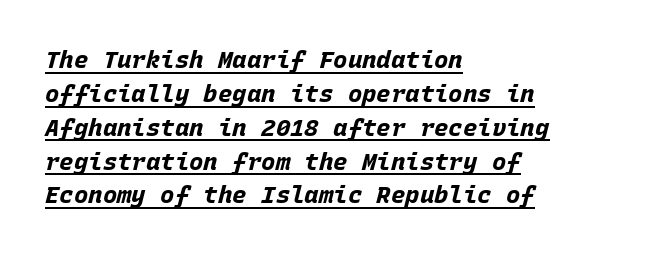
These lines sit exactly where default settings would place them. Typographic density is high because the face is bold. Which margin do the lines hug? The left one — the right edge is uneven. An italicized treatment has been applied to the whole sample.
